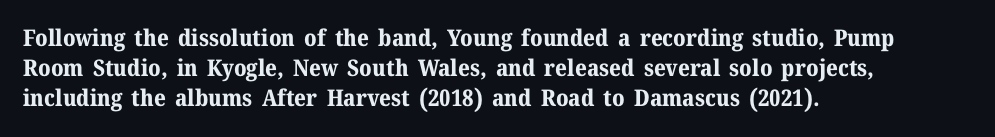
Designer's note — italics off, roman on. Clear beneath every line of the passage. Set as a true bold cut, around the 700 mark. How would I describe the line gaps? Plain and ordinary.
